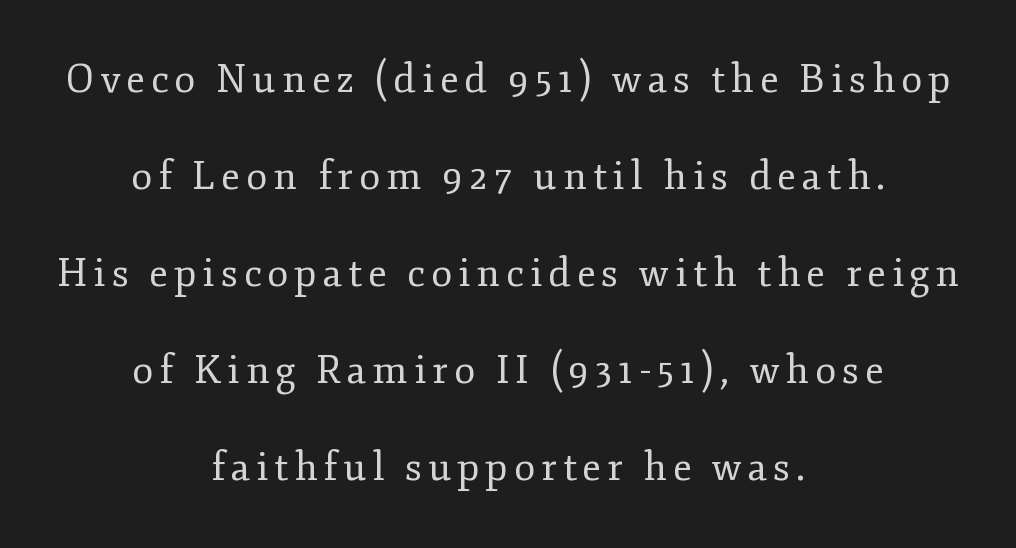
{"serif": "yes", "italic": "no", "bold": "no", "weight": "regular", "width": "normal", "stroke_contrast": "low", "x_height": "small", "monospaced": "no", "underline": "no", "align": "center", "line_spacing": "loose", "line_spacing_ratio": 2.49, "glyph_px": 39}
